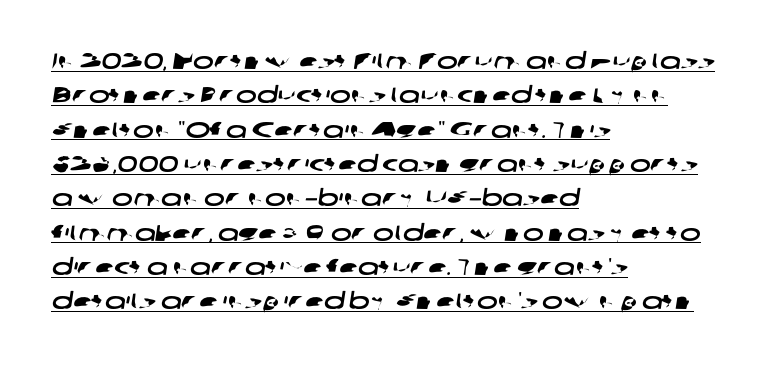
Q: Is the text underlined? A: Yes.
Q: How is the paragraph aligned? A: Left-aligned.
Q: Is the spacing between letters normal or unusually wide? A: Normal.
Q: Is the spacing between lines tight, normal or loose? A: Normal.
